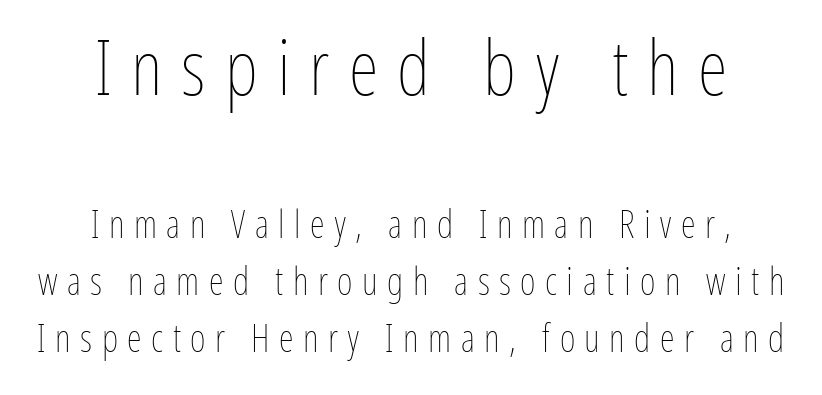
The image shows 77 px thin, condensed type, upright; set centered, normal line spacing (1.5x), unusually wide letter spacing (+0.25 em), not underlined; the first (top) block is 2.03x larger; low stroke contrast and a medium x-height.
